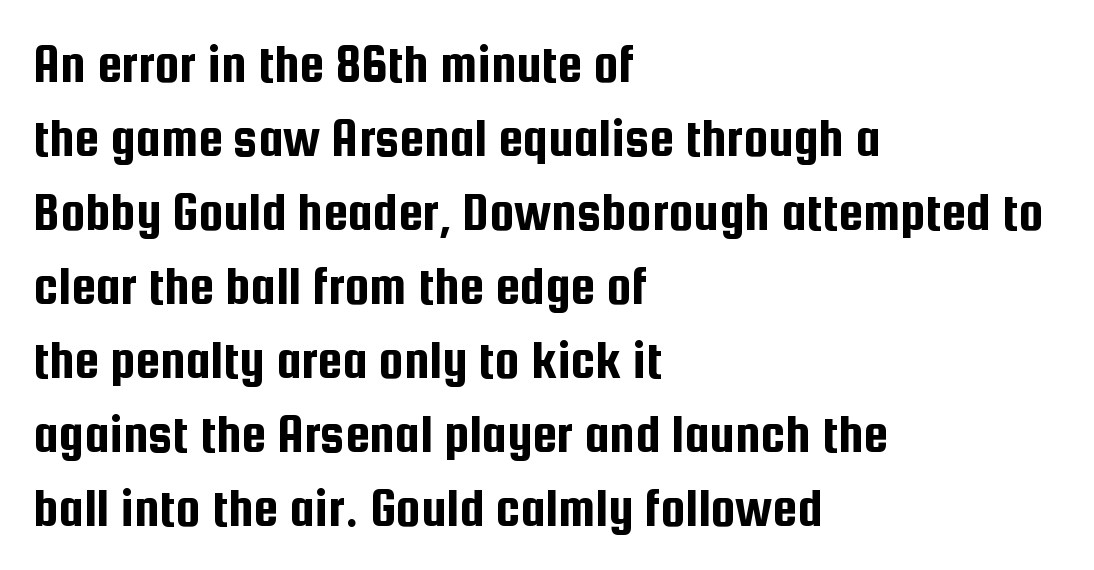
{"serif": "no", "italic": "no", "width": "condensed", "stroke_contrast": "low", "x_height": "medium", "monospaced": "no", "underline": "no", "align": "left", "line_spacing": "normal", "line_spacing_ratio": 1.32, "letter_spacing": "normal", "letter_spacing_em": 0.0, "glyph_px": 56}
